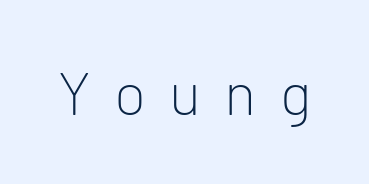
{"serif": "no", "italic": "no", "bold": "no", "weight": "light", "width": "normal", "stroke_contrast": "low", "x_height": "medium", "monospaced": "no", "underline": "no", "letter_spacing": "wide", "letter_spacing_em": 0.39, "glyph_px": 60}
